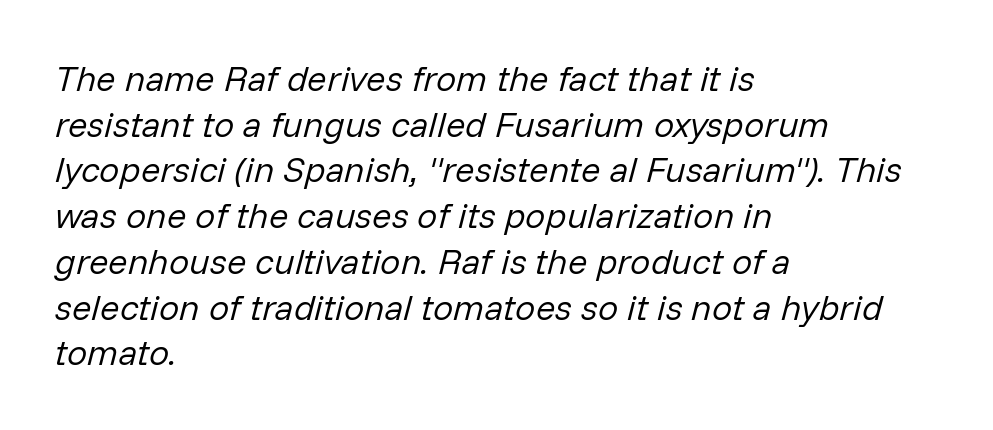
The image shows 36 px regular-weight type, italic (leaning right); set left-aligned, normal line spacing (1.27x), normal letter spacing, not underlined; low stroke contrast and a medium x-height.
